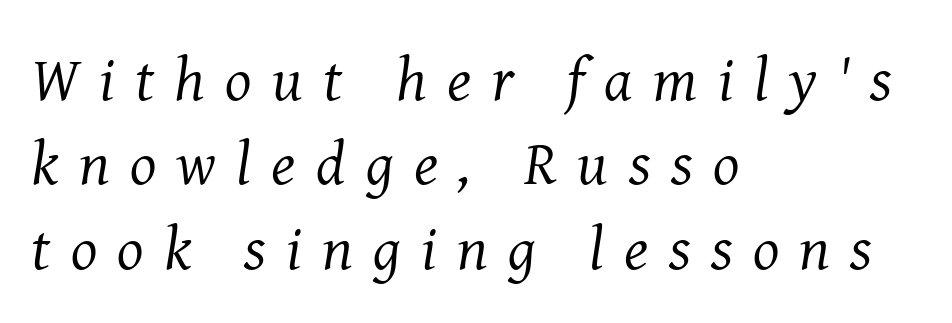
Weight: not bold — regular or lighter. Unmarked baselines from the first word to the last. Horizontally, the lines are justified to the leading edge only. Note: serifs present on the glyphs.
